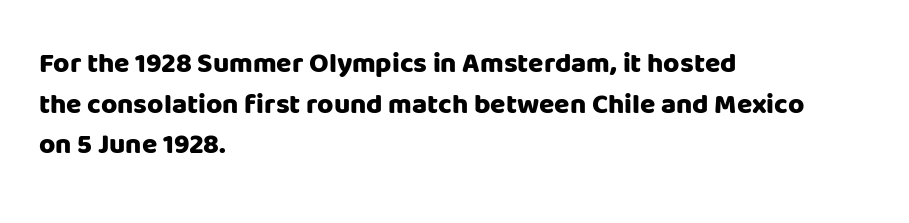
Glance below the letters and you will spot only blank space. Posture: vertical. Notice how thick the strokes are: this is what a full bold looks like. Is the letter spacing exaggerated? No — it looks like the ordinary default. Does the type have serifs? No, each stem ends abruptly.
